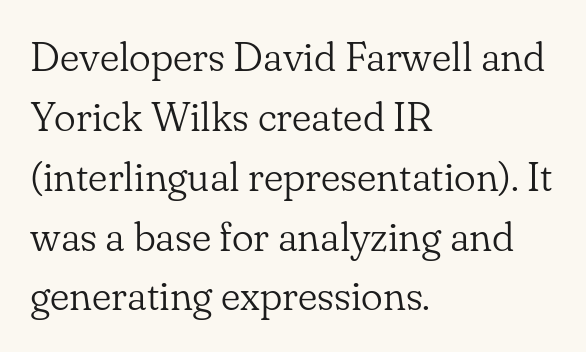
{"serif": "yes", "italic": "no", "bold": "no", "weight": "light", "width": "normal", "stroke_contrast": "low", "x_height": "small", "monospaced": "no", "underline": "no", "align": "left", "line_spacing": "normal", "line_spacing_ratio": 1.46, "letter_spacing": "normal", "letter_spacing_em": 0.0, "glyph_px": 41}
